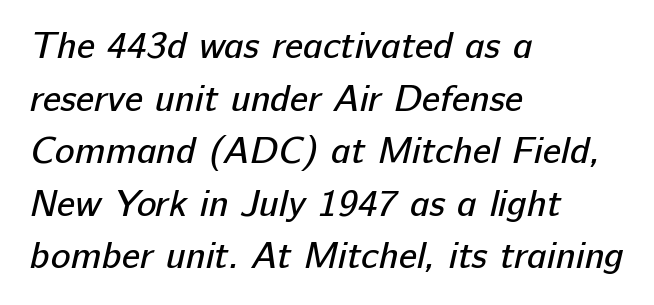
The face used here is proportionally spaced, like ordinary book or web type. A quiet, ordinary-to-light weight characterises the typeface. Left-aligned paragraph, ragged on the right. A typesetter would call this leading conventional body-copy spacing. Each letter's strokes conclude bluntly, with no projecting serifs.
